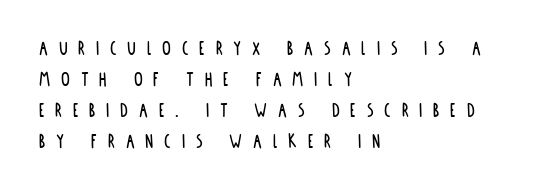
{"italic": "no", "underline": "no", "align": "left", "line_spacing": "normal", "line_spacing_ratio": 1.41, "letter_spacing": "wide", "letter_spacing_em": 0.49, "glyph_px": 22}
